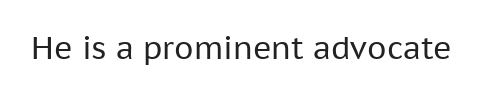
Q: Is the text bold? A: No.
Q: Is the text italic (slanted)? A: No, it is upright.
Q: Is the typeface a serif or a sans-serif typeface? A: Sans-serif.
Q: Is the text underlined? A: No.
Q: Is the spacing between letters normal or unusually wide? A: Normal.
Q: Width (condensed, normal, or wide)? A: Normal.
Q: Stroke contrast? A: Low.
Q: x-height? A: Medium.
Q: Monospaced? A: No.
